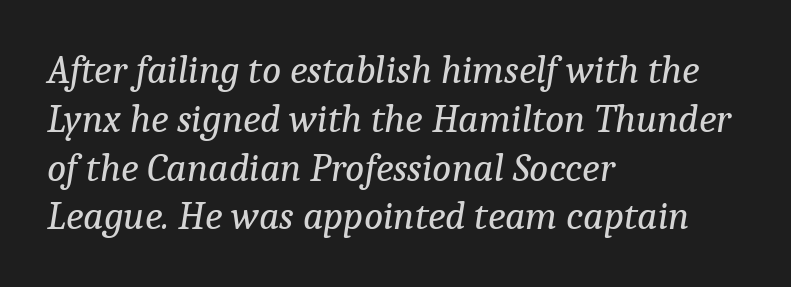
The image shows 40 px regular-weight serif type, italic (leaning right); set left-aligned, line spacing 1.22x, normal letter spacing, not underlined; low stroke contrast and a medium x-height.
